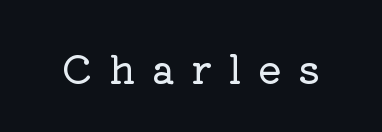
{"serif": "yes", "italic": "no", "width": "normal", "stroke_contrast": "low", "x_height": "medium", "monospaced": "no", "underline": "no", "letter_spacing": "wide", "letter_spacing_em": 0.42, "glyph_px": 39}
